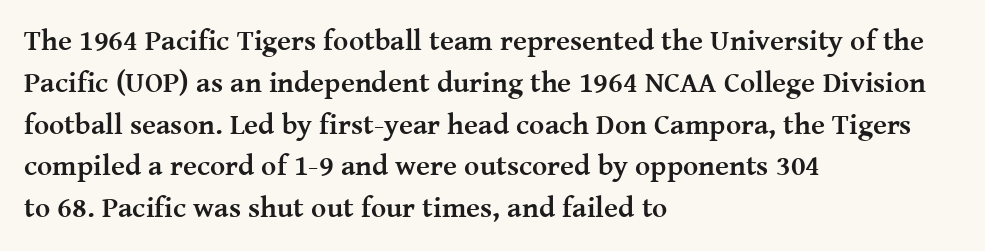
Q: Is the text bold? A: Yes.
Q: Is the text italic (slanted)? A: No, it is upright.
Q: Is the typeface a serif or a sans-serif typeface? A: Serif.
Q: Is the text underlined? A: No.
Q: How is the paragraph aligned? A: Left-aligned.
Q: Is the spacing between letters normal or unusually wide? A: Normal.
Q: Is the spacing between lines tight, normal or loose? A: Normal.
Q: Width (condensed, normal, or wide)? A: Normal.
Q: Stroke contrast? A: Medium.
Q: x-height? A: Medium.
Q: Monospaced? A: No.
